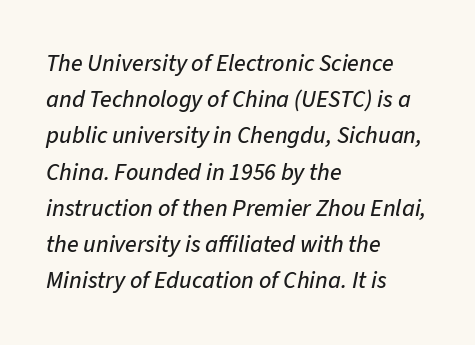
Q: Is the text italic (slanted)? A: Yes, it leans right by about 11 degrees.
Q: Is the text underlined? A: No.
Q: How is the paragraph aligned? A: Left-aligned.
Q: Is the spacing between letters normal or unusually wide? A: Normal.
Q: Is the spacing between lines tight, normal or loose? A: Normal.
